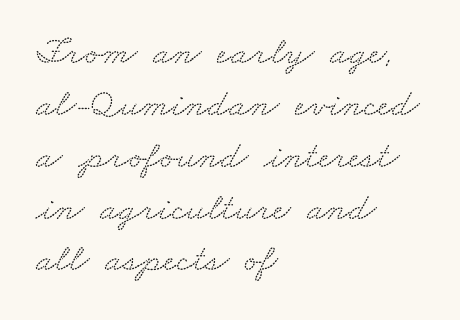
The image shows 39 px wide serif type; set left-aligned, normal line spacing (1.33x), normal letter spacing, not underlined; low stroke contrast and a small x-height.
